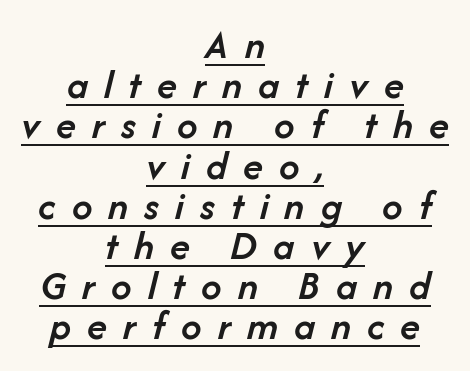
{"italic": "yes", "lean": "right", "slant_degrees": 14, "bold": "semi", "weight": "semibold", "width": "normal", "stroke_contrast": "low", "x_height": "medium", "monospaced": "no", "underline": "yes", "align": "center", "line_spacing": "tight", "line_spacing_ratio": 0.98, "letter_spacing": "wide", "letter_spacing_em": 0.39, "glyph_px": 41}
